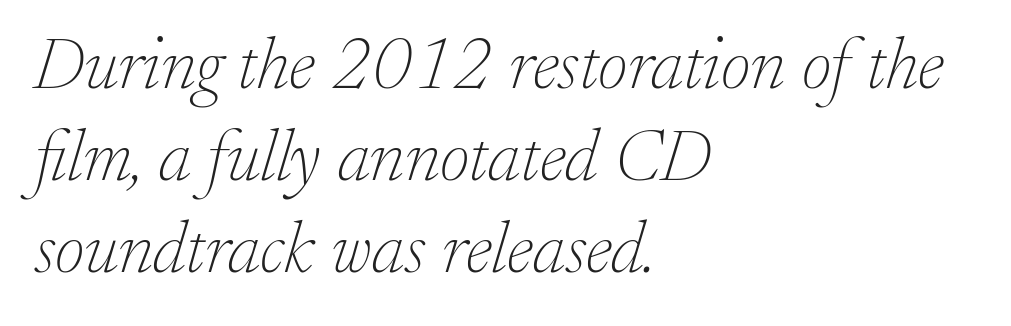
What kind of face is this? One with serifs. A typesetter would call this proportional, since set widths differ per character. The passage shown stacks its lines at a standard gap. On a weight scale, this lands at 450 or below. Short note: letters normally spaced. The specimen omits any rule beneath the text block's lines.
